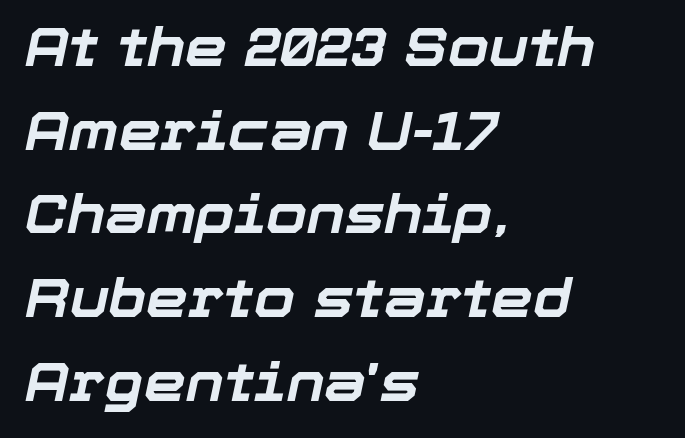
Q: Is the text bold? A: Yes.
Q: Is the text italic (slanted)? A: Yes, it leans right by about 12 degrees.
Q: Is the text underlined? A: No.
Q: How is the paragraph aligned? A: Left-aligned.
Q: Is the spacing between letters normal or unusually wide? A: Normal.
Q: Is the spacing between lines tight, normal or loose? A: Normal.
Q: Width (condensed, normal, or wide)? A: Normal.
Q: Stroke contrast? A: Low.
Q: x-height? A: Medium.
Q: Monospaced? A: No.
